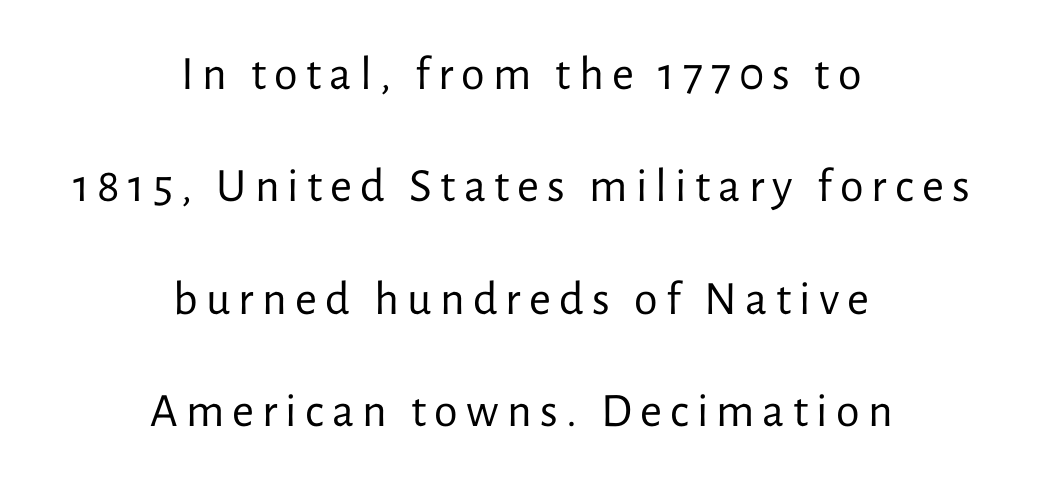
Q: Is the text bold? A: No.
Q: Is the text italic (slanted)? A: No, it is upright.
Q: Is the typeface a serif or a sans-serif typeface? A: Sans-serif.
Q: Is the text underlined? A: No.
Q: How is the paragraph aligned? A: Centered.
Q: Is the spacing between lines tight, normal or loose? A: Loose.
Q: Width (condensed, normal, or wide)? A: Normal.
Q: Stroke contrast? A: Low.
Q: x-height? A: Medium.
Q: Monospaced? A: No.
